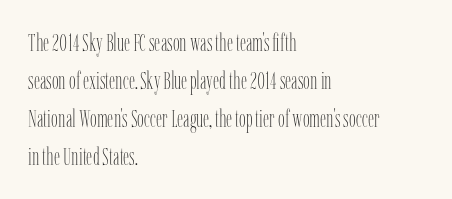
Q: Is the text bold? A: No.
Q: Is the text italic (slanted)? A: No, it is upright.
Q: Is the text underlined? A: No.
Q: How is the paragraph aligned? A: Left-aligned.
Q: Is the spacing between letters normal or unusually wide? A: Normal.
Q: Is the spacing between lines tight, normal or loose? A: Normal.
